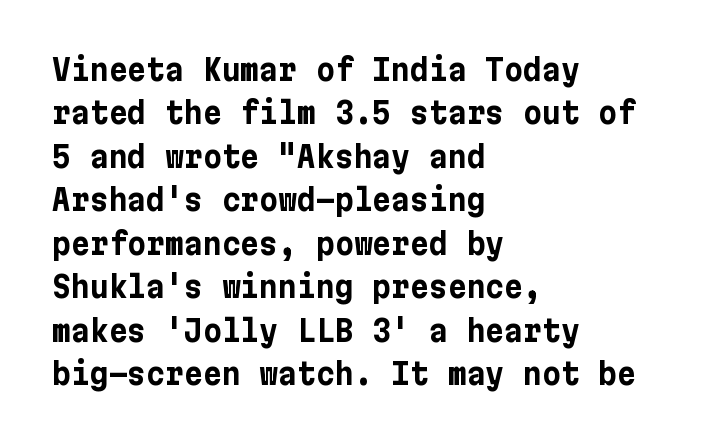
Q: Is the text bold? A: Yes.
Q: Is the text italic (slanted)? A: No, it is upright.
Q: Is the typeface a serif or a sans-serif typeface? A: Sans-serif.
Q: Is the text underlined? A: No.
Q: How is the paragraph aligned? A: Left-aligned.
Q: Is the spacing between letters normal or unusually wide? A: Normal.
Q: Is the spacing between lines tight, normal or loose? A: Normal.
Q: Width (condensed, normal, or wide)? A: Normal.
Q: Stroke contrast? A: Low.
Q: x-height? A: Medium.
